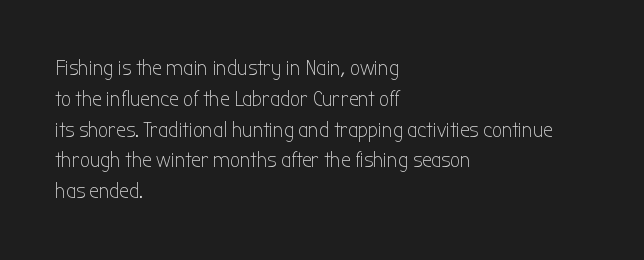
Q: Is the text bold? A: No.
Q: Is the text italic (slanted)? A: No, it is upright.
Q: Is the text underlined? A: No.
Q: How is the paragraph aligned? A: Left-aligned.
Q: Is the spacing between letters normal or unusually wide? A: Normal.
Q: Is the spacing between lines tight, normal or loose? A: Normal.
